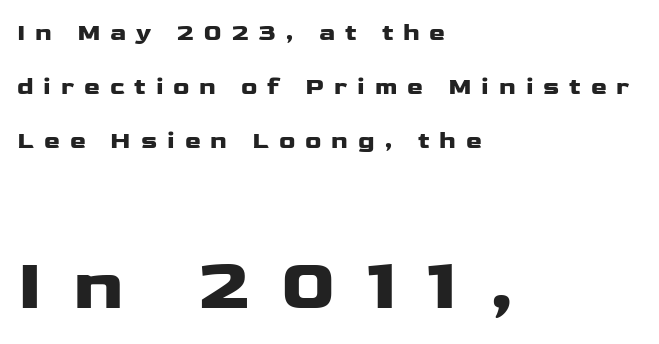
The rendering uses natural spacing where letterforms have individual widths. Does the leading feel generous? Absolutely, it's lavish. The tracking reads as deliberately expanded to a designer's eye. The typeface chosen for these lines omits serifs.
